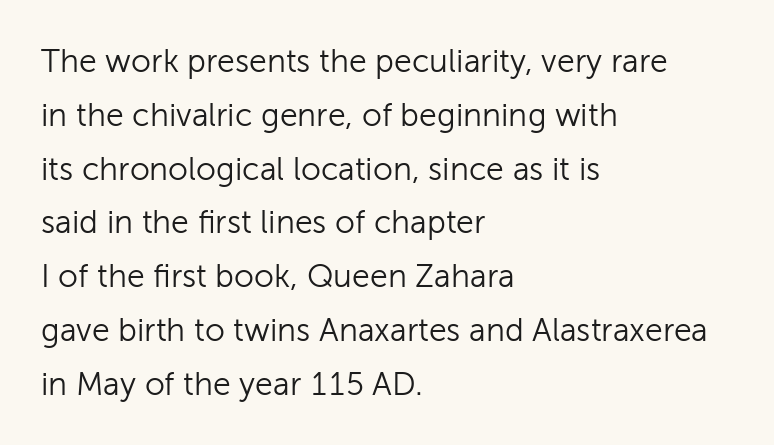
Q: Is the text bold? A: No.
Q: Is the text italic (slanted)? A: No, it is upright.
Q: Is the typeface a serif or a sans-serif typeface? A: Sans-serif.
Q: Is the text underlined? A: No.
Q: How is the paragraph aligned? A: Left-aligned.
Q: Is the spacing between letters normal or unusually wide? A: Normal.
Q: Is the spacing between lines tight, normal or loose? A: Normal.
Q: Width (condensed, normal, or wide)? A: Normal.
Q: Stroke contrast? A: Low.
Q: x-height? A: Medium.
Q: Monospaced? A: No.
